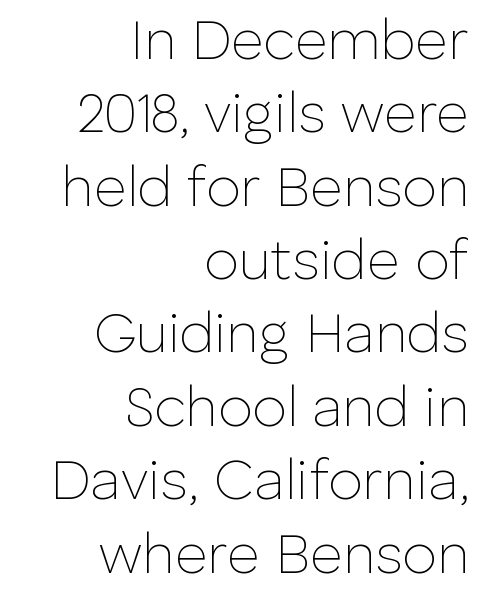
{"serif": "no", "italic": "no", "bold": "no", "weight": "thin", "width": "normal", "stroke_contrast": "low", "x_height": "medium", "monospaced": "no", "underline": "no", "align": "right", "line_spacing": "normal", "line_spacing_ratio": 1.31, "letter_spacing": "normal", "letter_spacing_em": 0.0, "glyph_px": 56}
